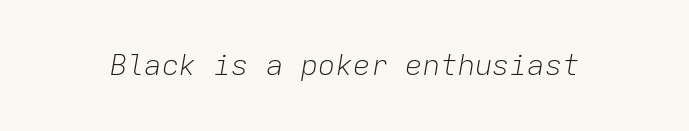
You could call the tracking neutral — neither tight nor loose. On a weight scale, this lands at 450 or below. The foot of each line stays bare and open. The face used here is monospaced, like something from a code editor.
